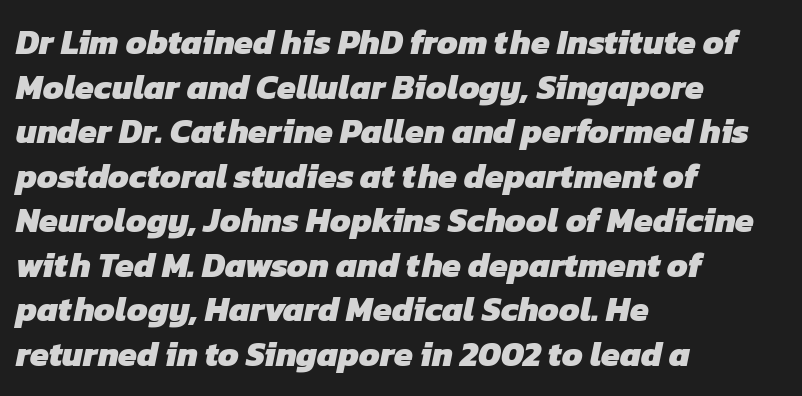
Is this a fixed-width face? No — the glyphs have proportional, varying widths. Words appear dense and cohesive because spacing is normal. Underline: absent. The glyphs have the mass of a bold cut. The leading is moderate, giving the passage an even texture. The typeface chosen for these lines omits serifs.
